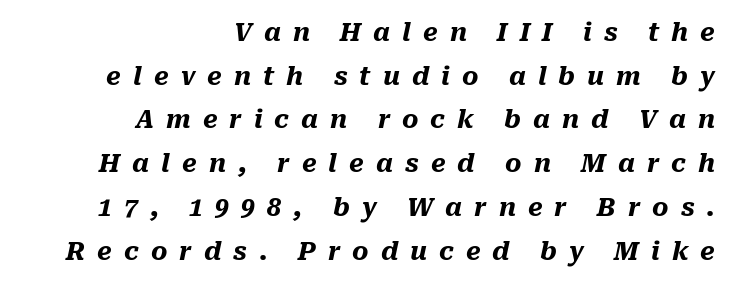
Descenders are the only things crossing below the line. Yep, that's italic — everything's leaning. A flush-right, rag-left setting is used for this passage. Look at the tracking — it's clearly loosened, letters drifting apart. Chunky letters — that's bold for sure.
